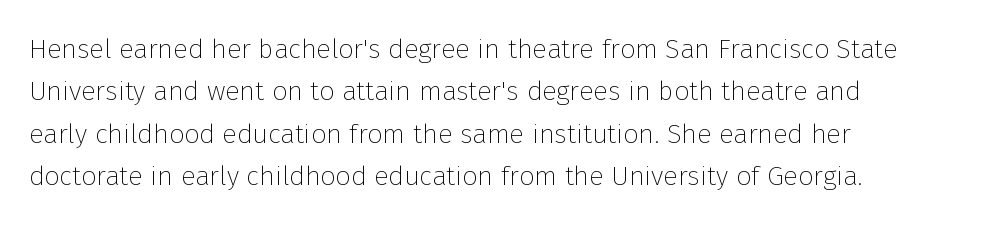
Q: Is the text bold? A: No.
Q: Is the text italic (slanted)? A: No, it is upright.
Q: Is the text underlined? A: No.
Q: How is the paragraph aligned? A: Left-aligned.
Q: Is the spacing between letters normal or unusually wide? A: Normal.
Q: Is the spacing between lines tight, normal or loose? A: Normal.
